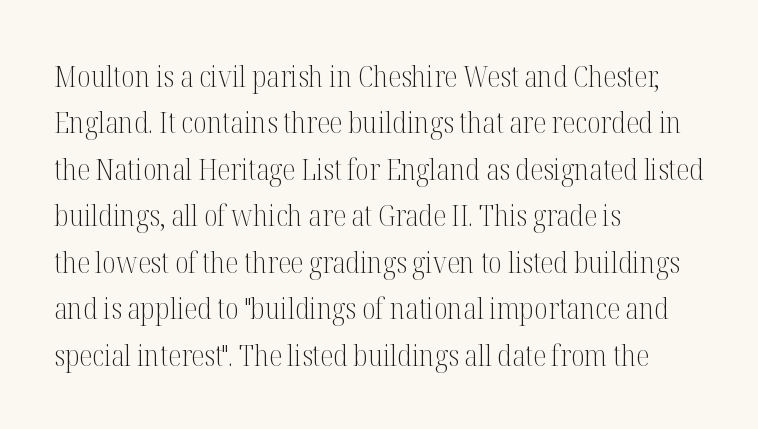
Designer's note — italics off, roman on. Standard letterfit; no display-style spreading of the glyphs. Weight class: somewhere from thin through regular. Looks like regular typesetting: each glyph gets only the width it needs.
